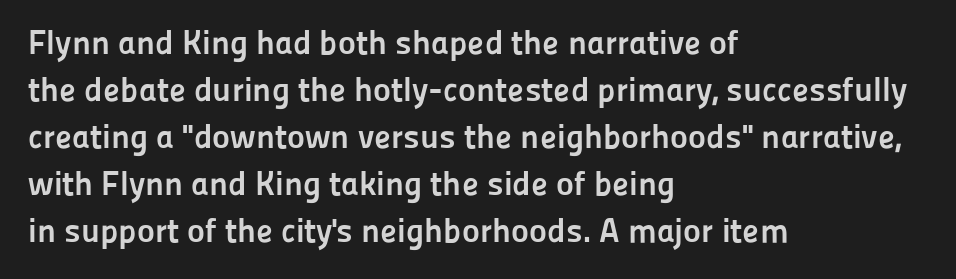
Q: Is the text bold? A: Yes.
Q: Is the text italic (slanted)? A: No, it is upright.
Q: Is the typeface a serif or a sans-serif typeface? A: Sans-serif.
Q: Is the text underlined? A: No.
Q: How is the paragraph aligned? A: Left-aligned.
Q: Is the spacing between letters normal or unusually wide? A: Normal.
Q: Is the spacing between lines tight, normal or loose? A: Normal.
Q: Width (condensed, normal, or wide)? A: Normal.
Q: Stroke contrast? A: Low.
Q: x-height? A: Medium.
Q: Monospaced? A: No.
